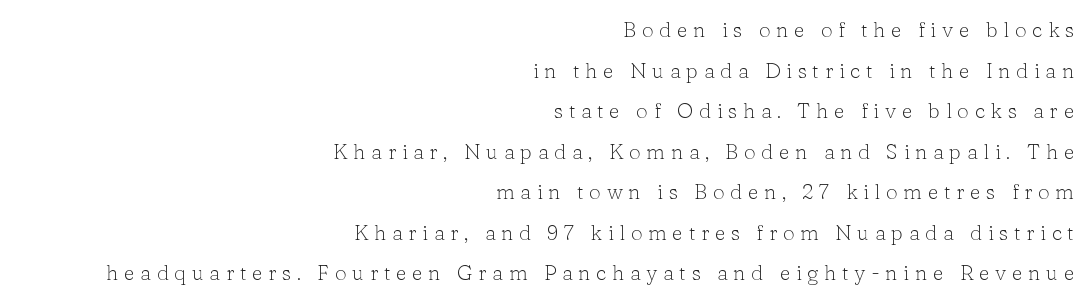
{"italic": "no", "bold": "no", "underline": "no", "align": "right", "line_spacing": "loose", "line_spacing_ratio": 1.93, "letter_spacing": "wide", "letter_spacing_em": 0.27, "glyph_px": 21}
